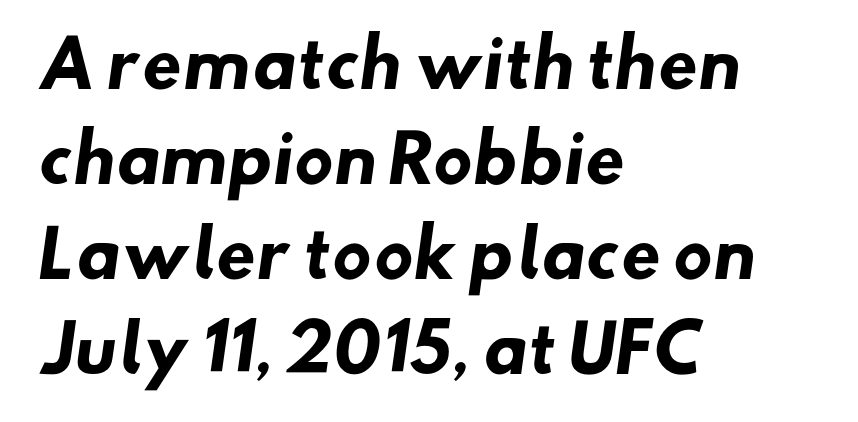
Q: Is the text bold? A: Yes.
Q: Is the typeface a serif or a sans-serif typeface? A: Sans-serif.
Q: Is the text underlined? A: No.
Q: How is the paragraph aligned? A: Left-aligned.
Q: Is the spacing between letters normal or unusually wide? A: Normal.
Q: Is the spacing between lines tight, normal or loose? A: Normal.
Q: Width (condensed, normal, or wide)? A: Normal.
Q: Stroke contrast? A: Low.
Q: x-height? A: Small.
Q: Monospaced? A: No.
